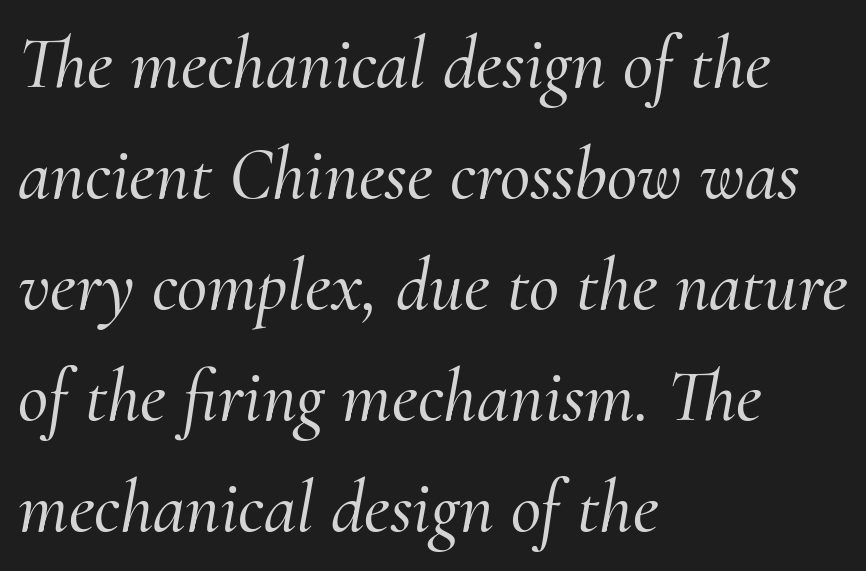
The image shows 74 px serif type, italic (leaning right); set left-aligned, normal line spacing (1.5x), normal letter spacing, not underlined; medium stroke contrast and a small x-height.
